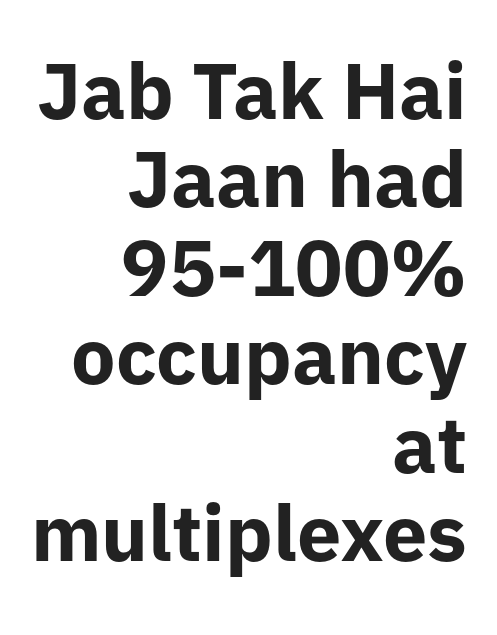
{"serif": "no", "italic": "no", "bold": "yes", "weight": "bold", "width": "normal", "stroke_contrast": "low", "x_height": "medium", "monospaced": "no", "underline": "no", "align": "right", "line_spacing": "tight", "line_spacing_ratio": 1.12, "letter_spacing": "normal", "letter_spacing_em": 0.0, "glyph_px": 79}
